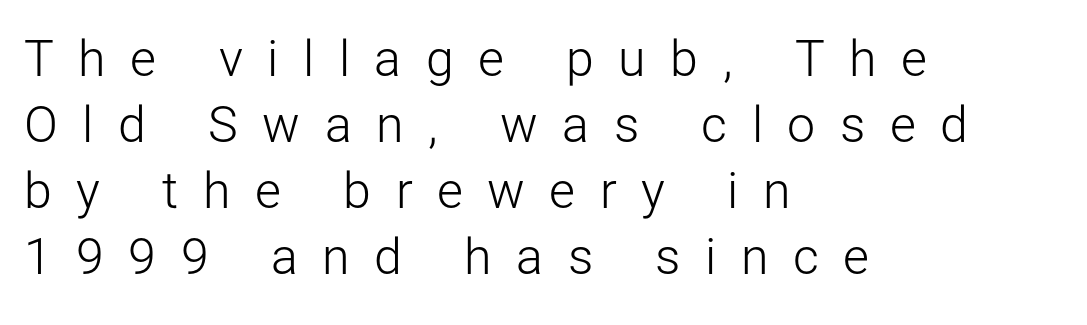
{"serif": "no", "italic": "no", "bold": "no", "weight": "light", "width": "normal", "stroke_contrast": "low", "x_height": "medium", "monospaced": "no", "underline": "no", "align": "left", "line_spacing": "normal", "line_spacing_ratio": 1.32, "letter_spacing": "wide", "letter_spacing_em": 0.49, "glyph_px": 50}
